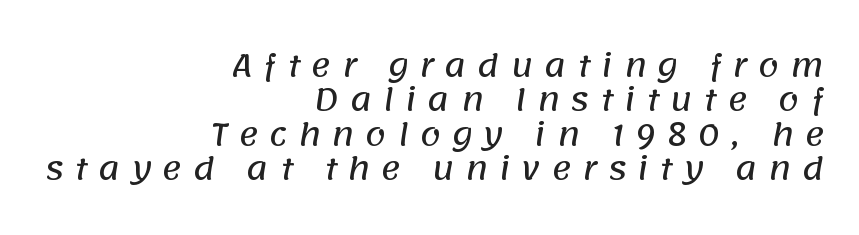
{"serif": "no", "width": "normal", "stroke_contrast": "low", "x_height": "large", "monospaced": "no", "underline": "no", "align": "right", "line_spacing": "tight", "line_spacing_ratio": 1.15, "letter_spacing": "wide", "letter_spacing_em": 0.36, "glyph_px": 30}
